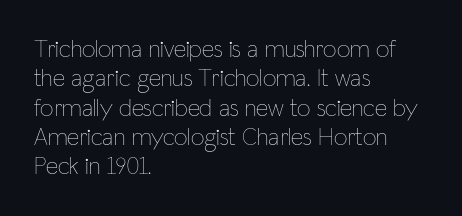
Notice how the stems are strictly vertical — no italics here. Standard letterfit; no display-style spreading of the glyphs. The space beneath each line is pristine and unruled. Counters stay open thanks to moderate or lighter strokes. A classic flush-left, rag-right setting is used for this passage.
